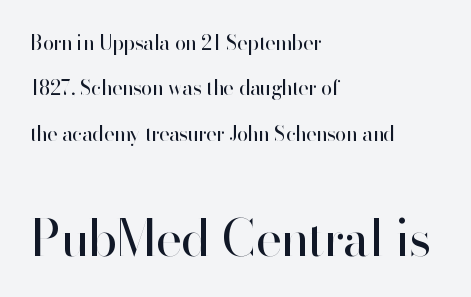
Font category for this specimen: sans-serif. The specimen omits any rule beneath the text block's lines. Horizontal bands of white between lines are thick stripes. Alignment: flush left.
